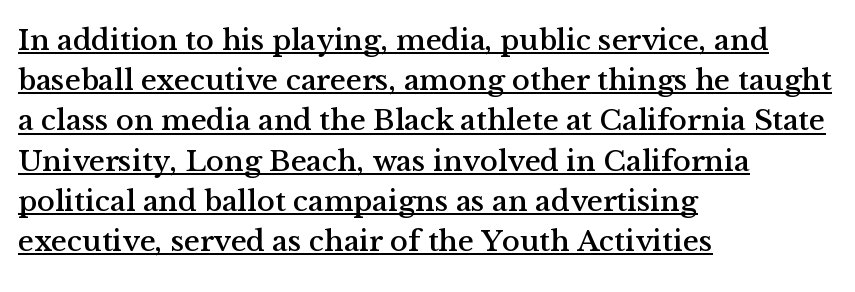
The image shows 30 px serif type, upright; set left-aligned, normal line spacing (1.34x), normal letter spacing, underlined; medium stroke contrast and a medium x-height.
